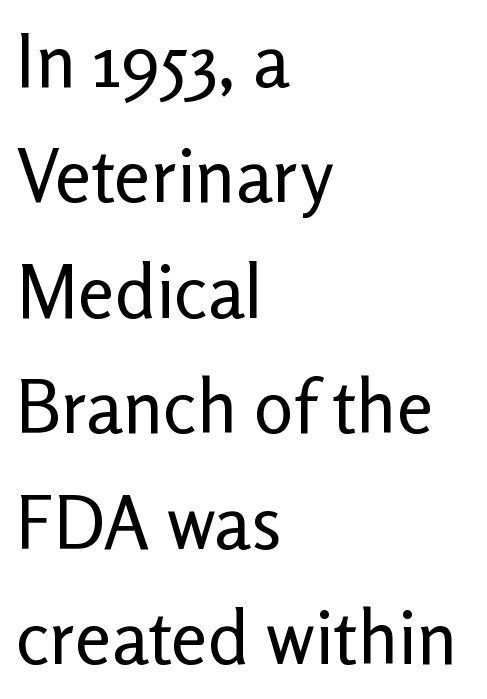
Q: Is the text bold? A: No.
Q: Is the text italic (slanted)? A: No, it is upright.
Q: Is the typeface a serif or a sans-serif typeface? A: Sans-serif.
Q: Is the text underlined? A: No.
Q: How is the paragraph aligned? A: Left-aligned.
Q: Is the spacing between letters normal or unusually wide? A: Normal.
Q: Is the spacing between lines tight, normal or loose? A: Normal.
Q: Width (condensed, normal, or wide)? A: Normal.
Q: Stroke contrast? A: Low.
Q: x-height? A: Medium.
Q: Monospaced? A: No.
